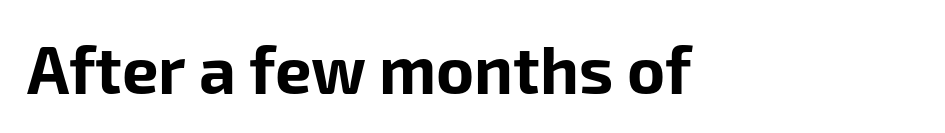
Q: Is the text bold? A: Yes.
Q: Is the text italic (slanted)? A: No, it is upright.
Q: Is the typeface a serif or a sans-serif typeface? A: Sans-serif.
Q: Is the text underlined? A: No.
Q: How is the paragraph aligned? A: Left-aligned.
Q: Is the spacing between letters normal or unusually wide? A: Normal.
Q: Width (condensed, normal, or wide)? A: Normal.
Q: Stroke contrast? A: Low.
Q: x-height? A: Medium.
Q: Monospaced? A: No.
